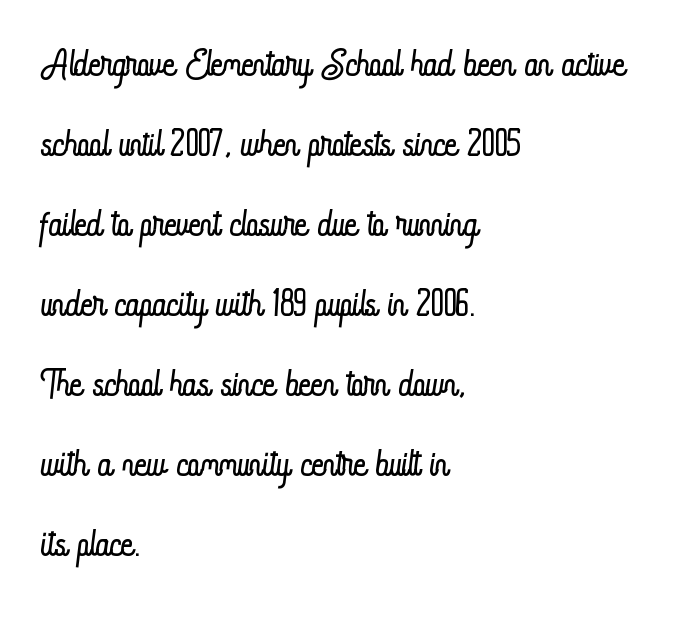
The image shows 53 px light, condensed type; set left-aligned, normal line spacing (1.51x), normal letter spacing, not underlined; low stroke contrast and a small x-height.
